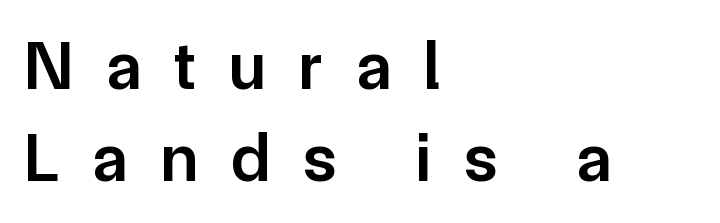
The image shows 69 px semibold sans-serif type, upright; set left-aligned, normal line spacing (1.33x), unusually wide letter spacing (+0.48 em), not underlined; low stroke contrast and a medium x-height.
